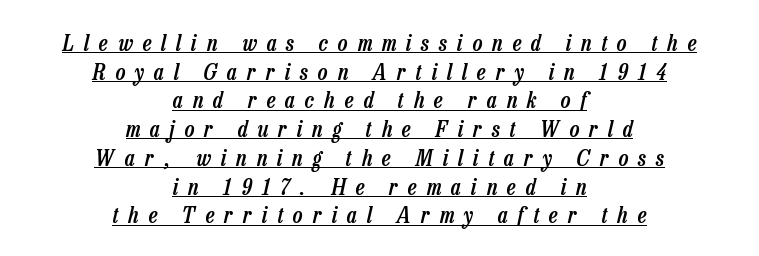
Tracking value appears strongly positive — letters spread wide. Weight: semibold (demi). A student would call this center alignment; a typographer would say set centered. These lines were composed using italics.
